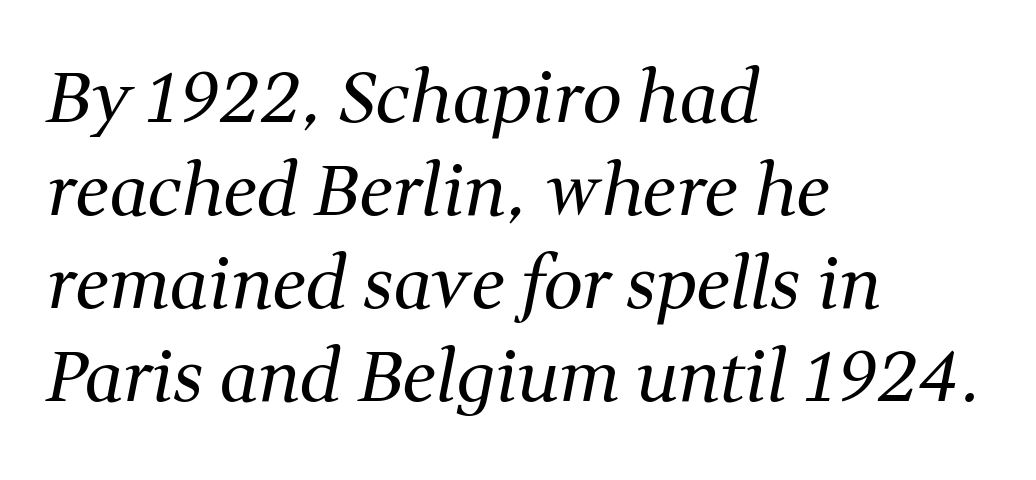
{"serif": "yes", "italic": "yes", "lean": "right", "slant_degrees": 11, "bold": "no", "weight": "regular", "width": "normal", "stroke_contrast": "medium", "x_height": "medium", "monospaced": "no", "underline": "no", "align": "left", "line_spacing": "normal", "line_spacing_ratio": 1.33, "letter_spacing": "normal", "letter_spacing_em": 0.0, "glyph_px": 70}
